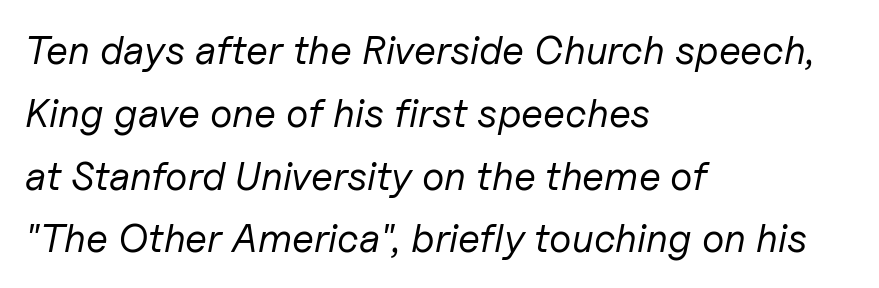
The image shows 40 px regular-weight type, italic (leaning right); set left-aligned, normal line spacing (1.57x), normal letter spacing, not underlined; low stroke contrast and a medium x-height.
